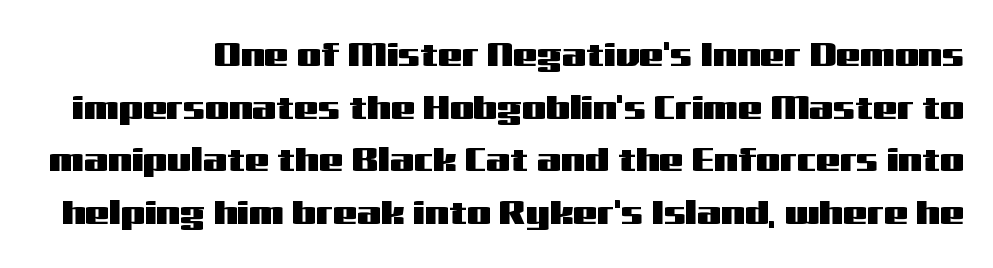
Q: Is the text italic (slanted)? A: No, it is upright.
Q: Is the typeface a serif or a sans-serif typeface? A: Sans-serif.
Q: Is the text underlined? A: No.
Q: Is the spacing between letters normal or unusually wide? A: Normal.
Q: Is the spacing between lines tight, normal or loose? A: Normal.
Q: Width (condensed, normal, or wide)? A: Wide.
Q: Stroke contrast? A: Medium.
Q: x-height? A: Medium.
Q: Monospaced? A: No.
